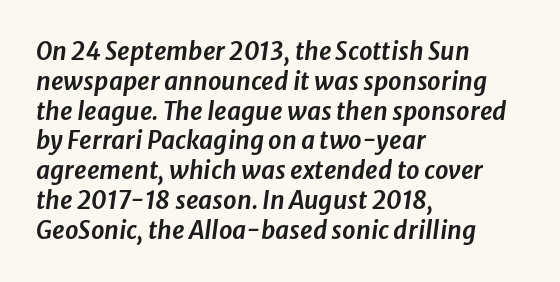
{"italic": "yes", "lean": "right", "slant_degrees": 8, "underline": "no", "align": "left", "line_spacing_ratio": 1.24, "letter_spacing": "normal", "letter_spacing_em": 0.0, "glyph_px": 24}
